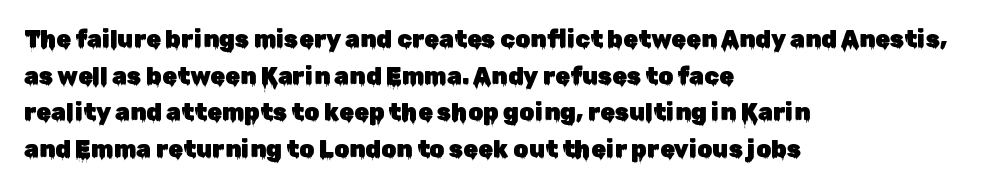
Unlike italic type, these characters show no tilt at all. Glyph-to-glyph distance matches everyday printed text. The line-height multiplier appears to be the usual default. The rag falls on the right side of this text block.
